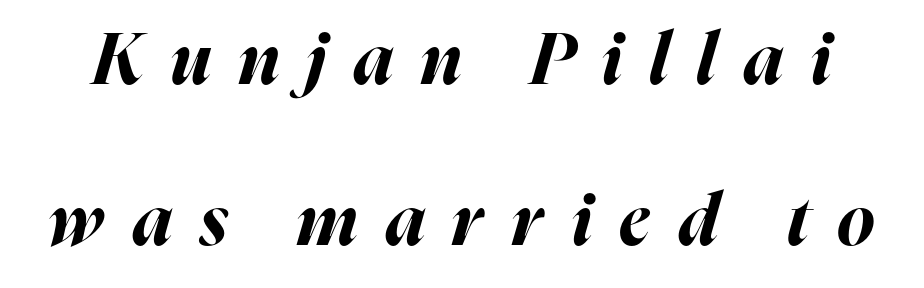
Q: Is the text bold? A: Yes.
Q: Is the text italic (slanted)? A: Yes, it leans right by about 16 degrees.
Q: Is the text underlined? A: No.
Q: Is the spacing between letters normal or unusually wide? A: Unusually wide.
Q: Is the spacing between lines tight, normal or loose? A: Loose.
Q: Width (condensed, normal, or wide)? A: Normal.
Q: Stroke contrast? A: High.
Q: x-height? A: Medium.
Q: Monospaced? A: No.
